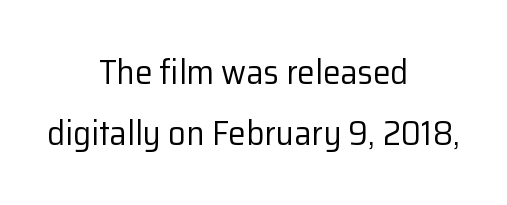
The image shows 35 px regular-weight sans-serif type, upright; set centered, line spacing 1.73x, normal letter spacing, not underlined; low stroke contrast and a medium x-height.
